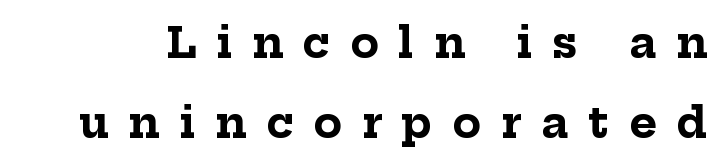
Looks like regular typesetting: each glyph gets only the width it needs. Leading is clearly above the norm, producing a sparse column. Classification — serif. Compared with an ordinary text face, these strokes are far heavier — a full bold. Unlike italic type, these characters show no tilt at all. Letter spacing: wide.
